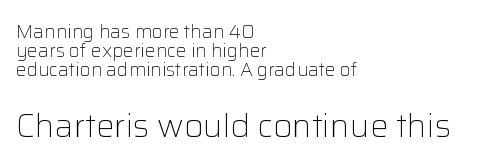
The image shows 33 px light sans-serif type, upright; set left-aligned, tight line spacing (0.99x), normal letter spacing, not underlined; the second (bottom) block is 1.74x larger; low stroke contrast and a medium x-height.
